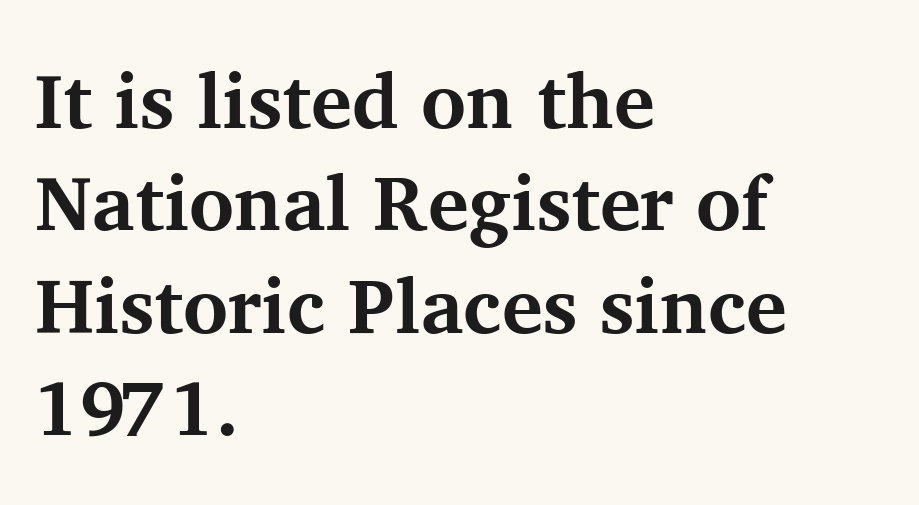
{"serif": "yes", "italic": "no", "bold": "yes", "weight": "bold", "width": "normal", "stroke_contrast": "medium", "x_height": "medium", "monospaced": "no", "underline": "no", "align": "left", "line_spacing": "normal", "line_spacing_ratio": 1.33, "letter_spacing": "normal", "letter_spacing_em": 0.0, "glyph_px": 77}
